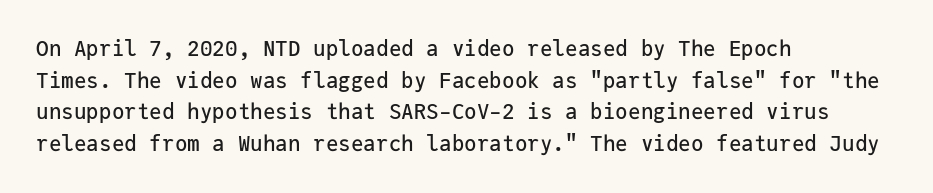
{"italic": "no", "underline": "no", "align": "left", "line_spacing": "normal", "line_spacing_ratio": 1.51, "letter_spacing": "normal", "letter_spacing_em": 0.0, "glyph_px": 21}
